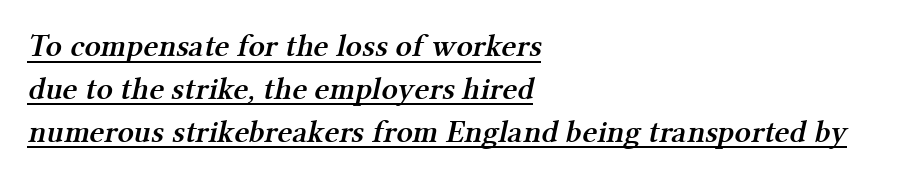
Q: Is the text bold? A: Semi-bold.
Q: Is the typeface a serif or a sans-serif typeface? A: Serif.
Q: Is the text underlined? A: Yes.
Q: How is the paragraph aligned? A: Left-aligned.
Q: Is the spacing between letters normal or unusually wide? A: Normal.
Q: Is the spacing between lines tight, normal or loose? A: Normal.
Q: Width (condensed, normal, or wide)? A: Normal.
Q: Stroke contrast? A: Medium.
Q: x-height? A: Medium.
Q: Monospaced? A: No.
